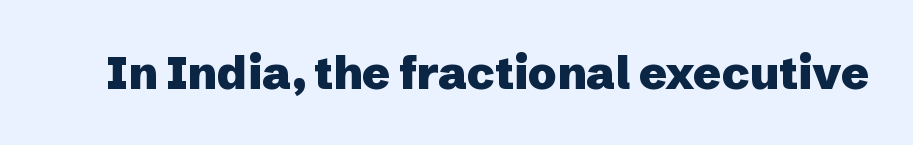
Q: Is the text bold? A: Yes.
Q: Is the text italic (slanted)? A: No, it is upright.
Q: Is the typeface a serif or a sans-serif typeface? A: Sans-serif.
Q: Is the text underlined? A: No.
Q: Is the spacing between letters normal or unusually wide? A: Normal.
Q: Width (condensed, normal, or wide)? A: Normal.
Q: Stroke contrast? A: Low.
Q: x-height? A: Medium.
Q: Monospaced? A: No.
